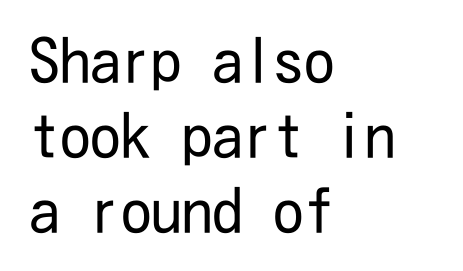
Visually the block forms a straight wall on the left and a jagged coastline on the right. The line texture is even and compact thanks to regular tracking. A quiet, ordinary-to-light weight characterises the typeface. Anything drawn beneath the words? Only blank space.
